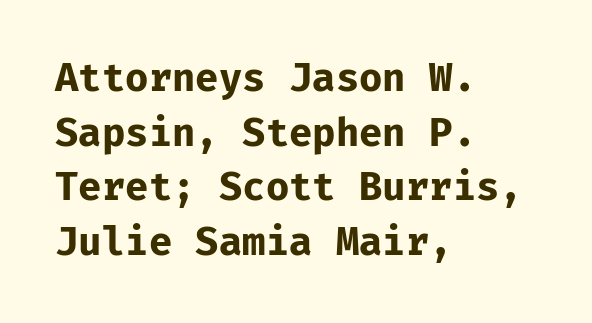
The image shows 38 px bold sans-serif type, upright, monospaced; set left-aligned, normal line spacing (1.44x), normal letter spacing, not underlined; low stroke contrast and a medium x-height.
